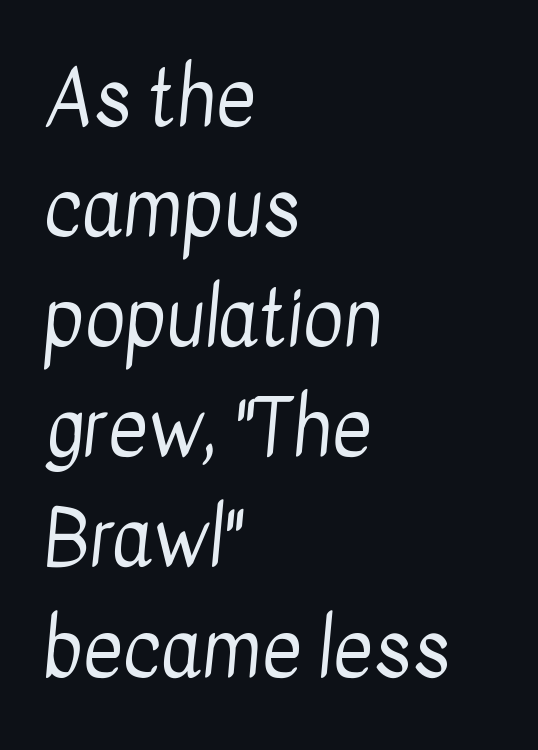
Q: Is the text bold? A: No.
Q: Is the typeface a serif or a sans-serif typeface? A: Sans-serif.
Q: Is the text underlined? A: No.
Q: How is the paragraph aligned? A: Left-aligned.
Q: Is the spacing between letters normal or unusually wide? A: Normal.
Q: Is the spacing between lines tight, normal or loose? A: Normal.
Q: Width (condensed, normal, or wide)? A: Condensed.
Q: Stroke contrast? A: Low.
Q: x-height? A: Medium.
Q: Monospaced? A: No.
